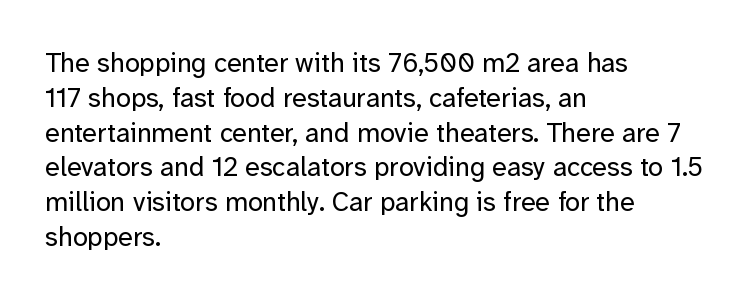
{"italic": "no", "bold": "no", "underline": "no", "align": "left", "line_spacing": "normal", "line_spacing_ratio": 1.29, "letter_spacing": "normal", "letter_spacing_em": 0.0, "glyph_px": 27}
